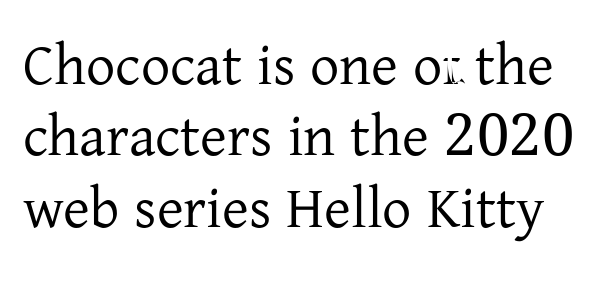
The image shows 58 px regular-weight serif type, upright; set line spacing 1.23x, normal letter spacing, not underlined; low stroke contrast and a medium x-height.
